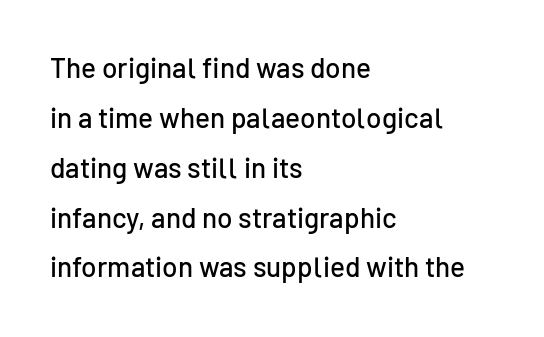
Observe the ordinary spacing: letters are neighbours, not strangers. This sample uses a sans-serif face. The specimen reads as upright at a glance. Letters rest on an invisible, unmarked baseline. Spacing verdict: proportional, widths tailored to each character.
